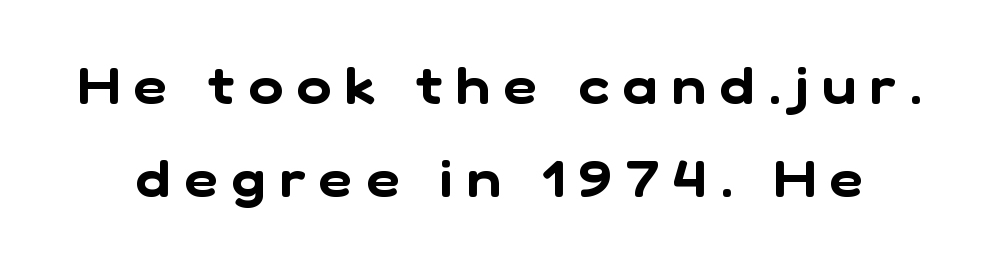
Q: Is the typeface a serif or a sans-serif typeface? A: Sans-serif.
Q: Is the text underlined? A: No.
Q: Is the spacing between letters normal or unusually wide? A: Unusually wide.
Q: Width (condensed, normal, or wide)? A: Normal.
Q: Stroke contrast? A: Low.
Q: x-height? A: Medium.
Q: Monospaced? A: No.
